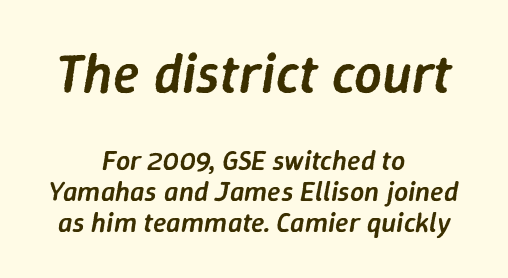
The lines are packed closely together with very little leading. When letters slant like this, we call the style italic. The passage shown is typed in a proportional face where columns would drift. The rendering uses a semibold face; strokes are thickened but not to full bold.
